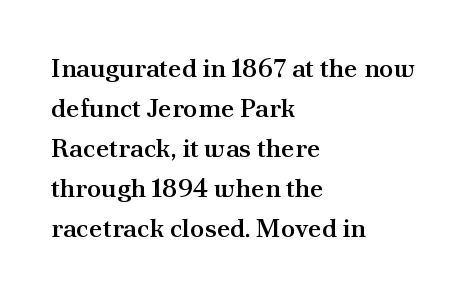
Q: Is the text bold? A: Semi-bold.
Q: Is the text italic (slanted)? A: No, it is upright.
Q: Is the text underlined? A: No.
Q: How is the paragraph aligned? A: Left-aligned.
Q: Is the spacing between letters normal or unusually wide? A: Normal.
Q: Is the spacing between lines tight, normal or loose? A: Normal.
